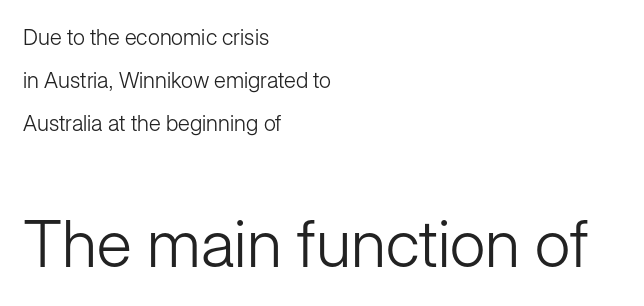
Q: Is the text bold? A: No.
Q: Is the text italic (slanted)? A: No, it is upright.
Q: Is the typeface a serif or a sans-serif typeface? A: Sans-serif.
Q: Is the text underlined? A: No.
Q: How is the paragraph aligned? A: Left-aligned.
Q: Is the spacing between letters normal or unusually wide? A: Normal.
Q: Is the spacing between lines tight, normal or loose? A: Loose.
Q: Which block of text is set in a larger size, the first (top) or the second (bottom)? A: The second (bottom) one.
Q: Width (condensed, normal, or wide)? A: Normal.
Q: Stroke contrast? A: Low.
Q: x-height? A: Medium.
Q: Monospaced? A: No.
